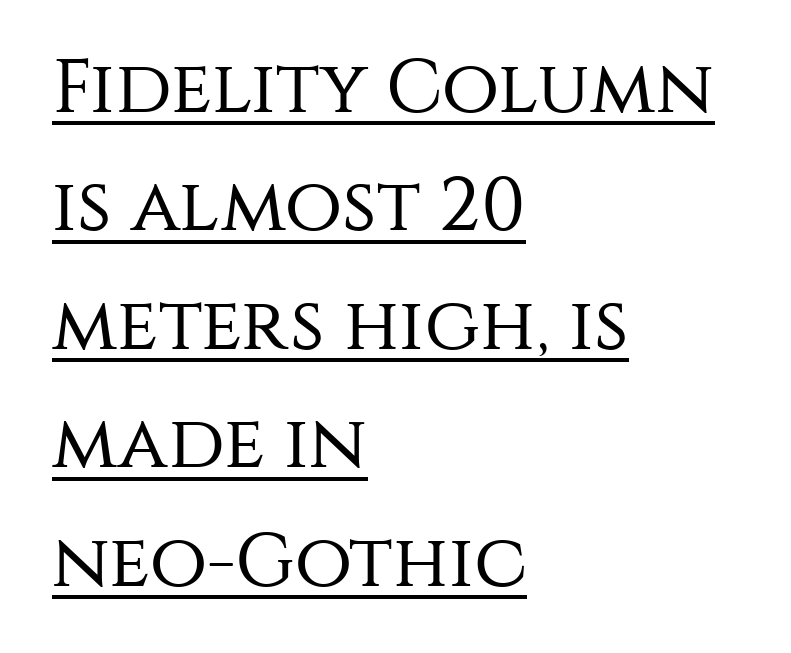
Q: Is the text bold? A: No.
Q: Is the text italic (slanted)? A: No, it is upright.
Q: Is the typeface a serif or a sans-serif typeface? A: Sans-serif.
Q: Is the text underlined? A: Yes.
Q: How is the paragraph aligned? A: Left-aligned.
Q: Is the spacing between letters normal or unusually wide? A: Normal.
Q: Is the spacing between lines tight, normal or loose? A: Normal.
Q: Width (condensed, normal, or wide)? A: Normal.
Q: Stroke contrast? A: Medium.
Q: x-height? A: Large.
Q: Monospaced? A: No.
